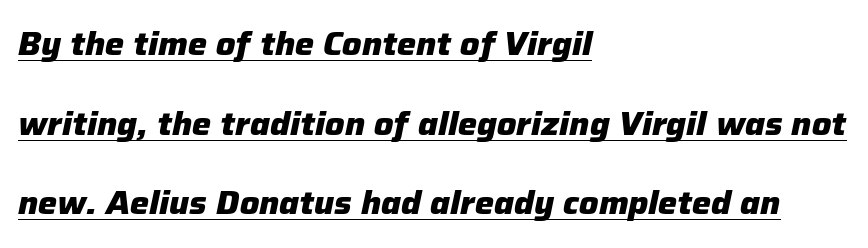
Yep, that's italic — everything's leaning. The setting favours the left margin, as ordinary paragraphs usually do. The letters advance in unequal steps, a hallmark of proportional type. Decoration check: the copy is underlined. Inter-character spacing is left at the font's built-in metrics. How would I describe the line gaps? Wide and relaxed.
